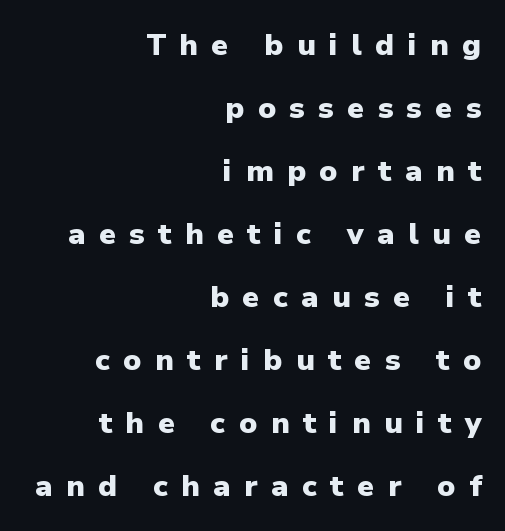
The image shows 30 px heavy sans-serif type, upright; set right-aligned, loose line spacing (2.1x), unusually wide letter spacing (+0.45 em), not underlined; low stroke contrast and a medium x-height.
